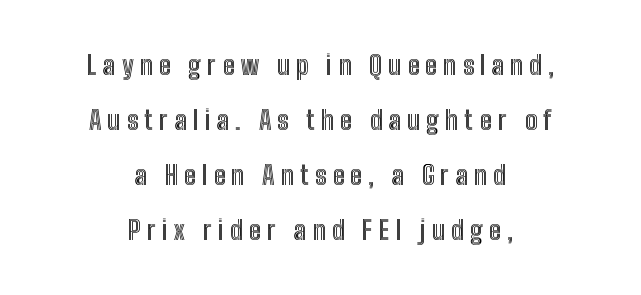
{"italic": "no", "underline": "no", "align": "center", "line_spacing": "loose", "line_spacing_ratio": 2.11, "letter_spacing": "wide", "letter_spacing_em": 0.23, "glyph_px": 26}
